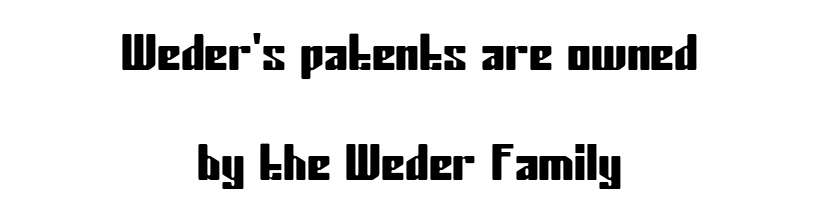
{"serif": "no", "italic": "no", "width": "condensed", "stroke_contrast": "low", "x_height": "medium", "monospaced": "no", "underline": "no", "align": "center", "line_spacing": "loose", "line_spacing_ratio": 2.29, "letter_spacing": "normal", "letter_spacing_em": 0.0, "glyph_px": 48}
